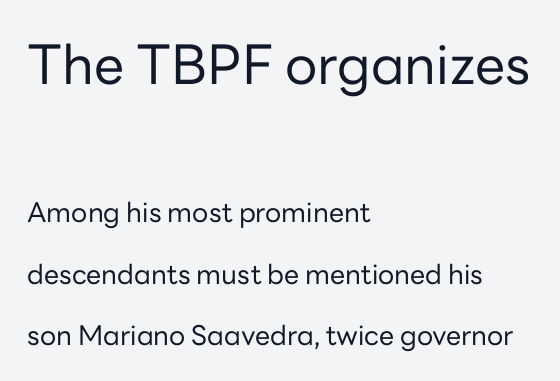
Underlining? Definitely not there. The gaps between neighbouring characters are ordinary and unremarkable. If you drew a line through each stem, it would be perfectly vertical. Spacing verdict: proportional, widths tailored to each character.
